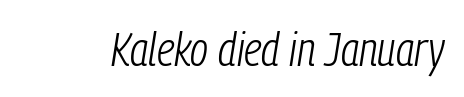
Q: Is the text bold? A: No.
Q: Is the text italic (slanted)? A: Yes, it leans right by about 9 degrees.
Q: Is the text underlined? A: No.
Q: Is the spacing between letters normal or unusually wide? A: Normal.
Q: Width (condensed, normal, or wide)? A: Condensed.
Q: Stroke contrast? A: Low.
Q: x-height? A: Medium.
Q: Monospaced? A: No.
